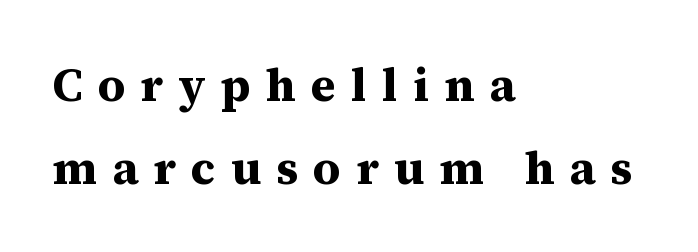
The image shows 47 px bold serif type, upright; set left-aligned, line spacing 1.77x, unusually wide letter spacing (+0.32 em), not underlined; medium stroke contrast and a medium x-height.
